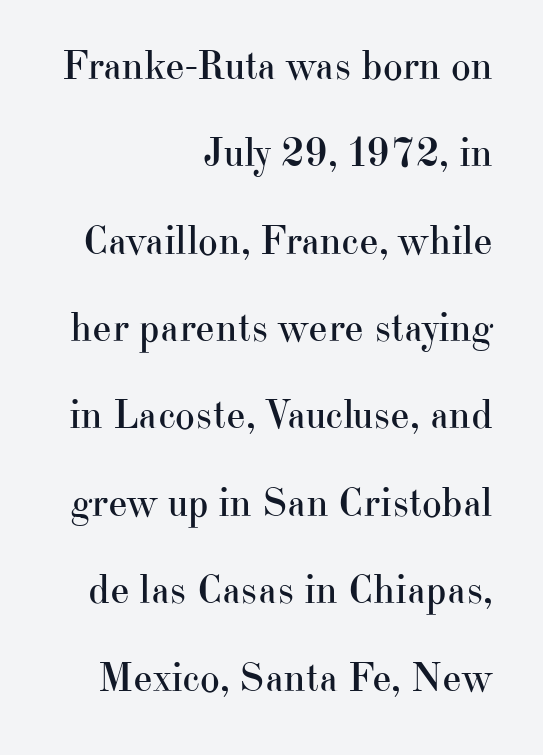
The image shows 42 px regular-weight serif type, upright; set right-aligned, loose line spacing (2.08x), normal letter spacing, not underlined; high stroke contrast and a small x-height.
